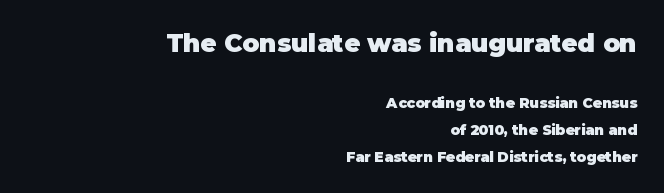
Q: Is the text bold? A: Yes.
Q: Is the text italic (slanted)? A: No, it is upright.
Q: Is the text underlined? A: No.
Q: How is the paragraph aligned? A: Right-aligned.
Q: Is the spacing between letters normal or unusually wide? A: Normal.
Q: Is the spacing between lines tight, normal or loose? A: Loose.
Q: Which block of text is set in a larger size, the first (top) or the second (bottom)? A: The first (top) one.
